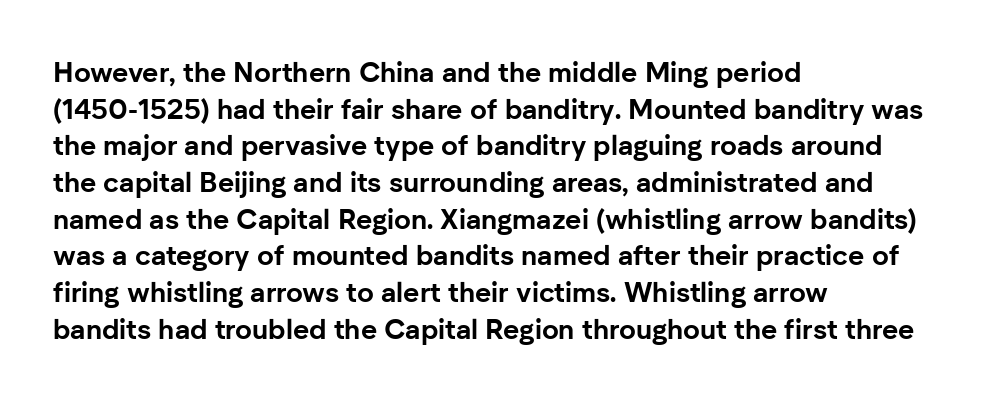
The image shows 28 px bold sans-serif type, upright; set left-aligned, normal line spacing (1.31x), normal letter spacing, not underlined; low stroke contrast and a medium x-height.
